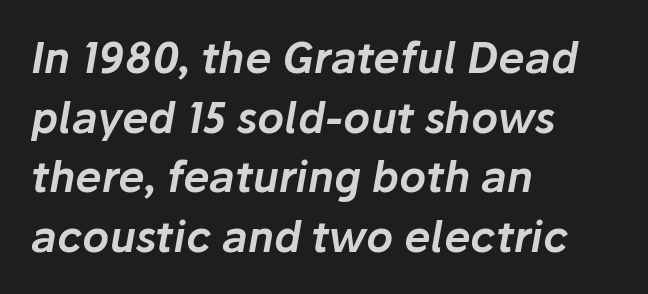
If you drew a ruler down the left edge, every line would touch it. The face used here is proportionally spaced, like ordinary book or web type. Glyph-to-glyph distance matches everyday printed text. The axis of the letterforms is tilted away from vertical. Rule under the text: the space is simply empty.
